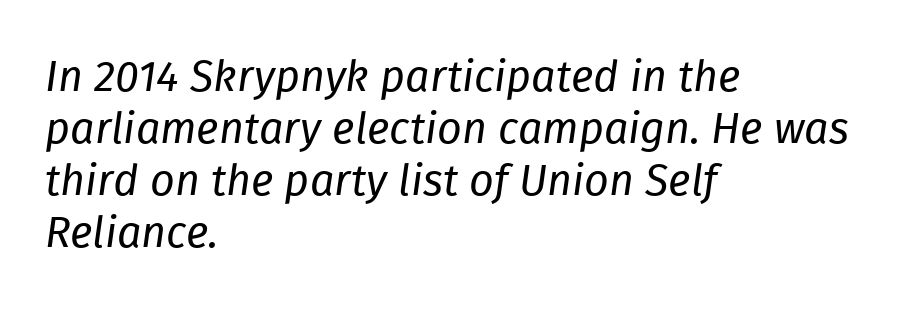
Q: Is the text bold? A: No.
Q: Is the text italic (slanted)? A: Yes, it leans right by about 8 degrees.
Q: Is the text underlined? A: No.
Q: How is the paragraph aligned? A: Left-aligned.
Q: Is the spacing between letters normal or unusually wide? A: Normal.
Q: Width (condensed, normal, or wide)? A: Normal.
Q: Stroke contrast? A: Low.
Q: x-height? A: Medium.
Q: Monospaced? A: No.
